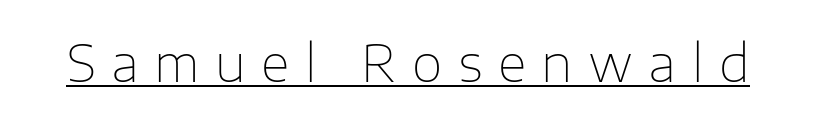
The gaps between neighbouring characters are conspicuously large. Decoration check: the copy is underlined. Here the designer chose a conventional face with non-uniform glyph widths. Letterform terminals end flat and unadorned throughout the passage.
